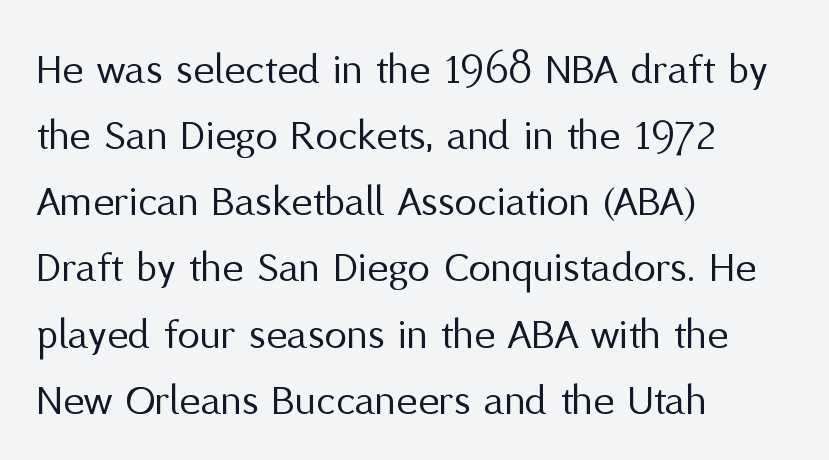
Q: Is the text bold? A: No.
Q: Is the text italic (slanted)? A: No, it is upright.
Q: Is the typeface a serif or a sans-serif typeface? A: Sans-serif.
Q: Is the text underlined? A: No.
Q: How is the paragraph aligned? A: Left-aligned.
Q: Is the spacing between letters normal or unusually wide? A: Normal.
Q: Is the spacing between lines tight, normal or loose? A: Normal.
Q: Width (condensed, normal, or wide)? A: Normal.
Q: Stroke contrast? A: Medium.
Q: x-height? A: Medium.
Q: Monospaced? A: No.
